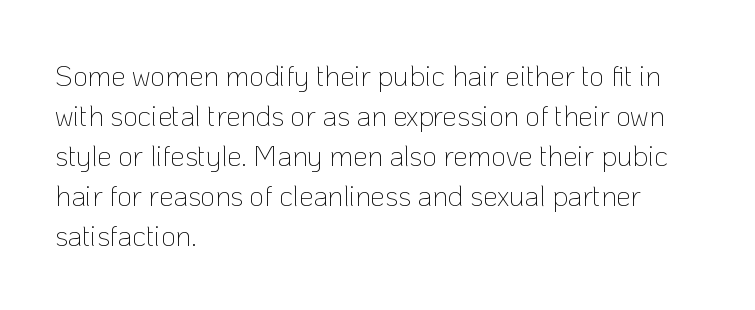
The image shows 29 px thin sans-serif type, upright; set left-aligned, normal line spacing (1.38x), normal letter spacing, not underlined; low stroke contrast and a medium x-height.
